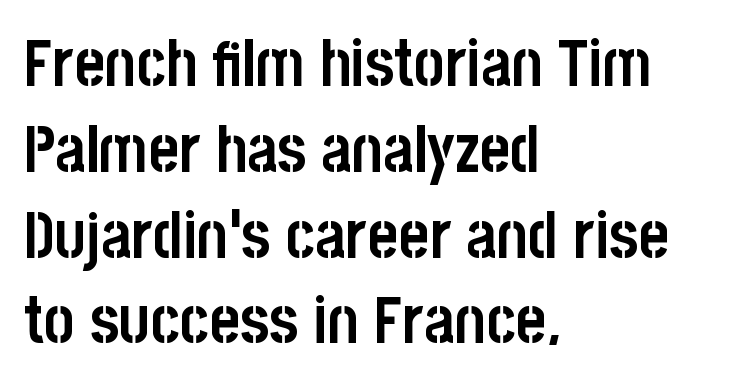
{"serif": "no", "italic": "no", "bold": "yes", "weight": "semibold", "width": "condensed", "stroke_contrast": "low", "x_height": "large", "monospaced": "no", "underline": "no", "align": "left", "line_spacing": "normal", "line_spacing_ratio": 1.32, "letter_spacing": "normal", "letter_spacing_em": 0.0, "glyph_px": 65}
